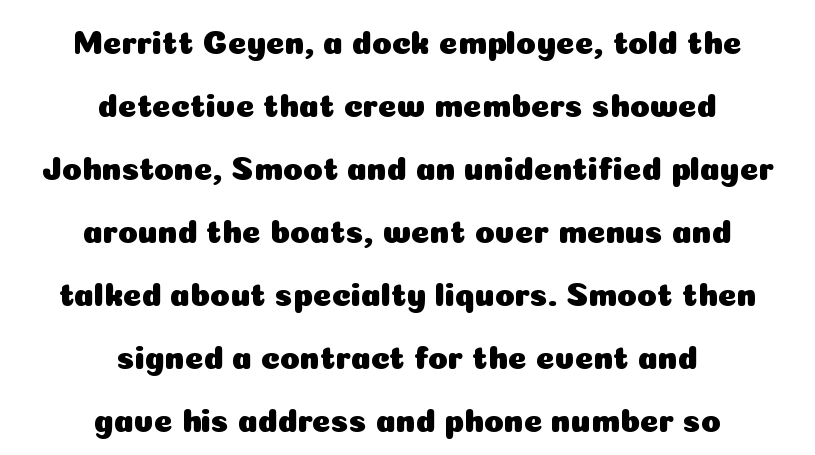
The strip under each line holds only bare page. The passage is arranged like a title page — every line centered. Is the letter spacing exaggerated? No — it looks like the ordinary default. Does the type have serifs? No, each stem ends abruptly.
